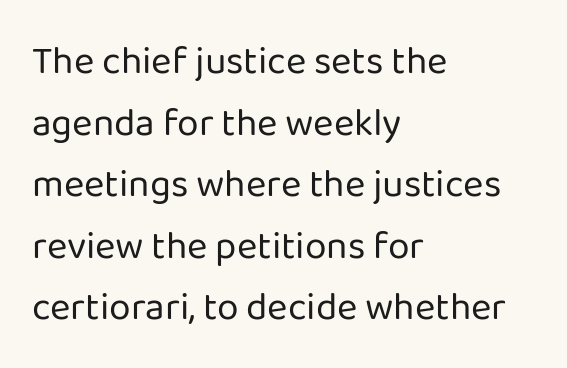
The image shows 39 px regular-weight sans-serif type, upright; set left-aligned, normal line spacing (1.58x), normal letter spacing, not underlined; low stroke contrast and a medium x-height.
